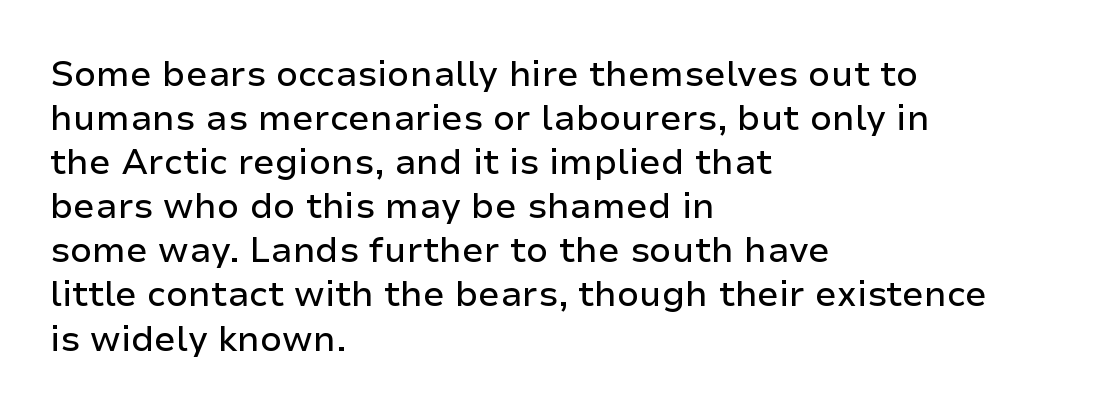
A sans-serif font was chosen for this passage. Unlike italic type, these characters show no tilt at all. Glance below the letters and you will spot only blank space. Compared with typical body copy, the letter spacing here is the same. The lines sit at an ordinary, default distance from one another. Do the characters align in a grid? No, the font is proportional.
